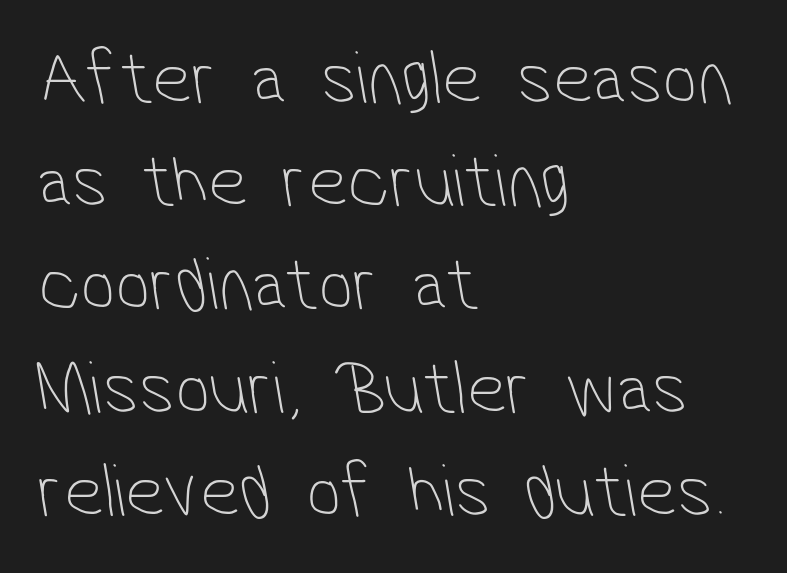
{"serif": "no", "bold": "no", "weight": "thin", "width": "condensed", "stroke_contrast": "low", "x_height": "medium", "monospaced": "no", "underline": "no", "align": "left", "line_spacing": "normal", "line_spacing_ratio": 1.34, "letter_spacing": "normal", "letter_spacing_em": 0.0, "glyph_px": 77}
